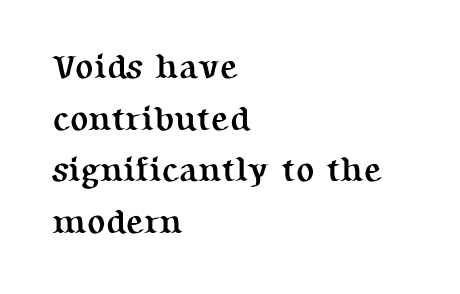
{"serif": "yes", "italic": "no", "bold": "yes", "weight": "semibold", "width": "normal", "stroke_contrast": "medium", "x_height": "medium", "monospaced": "no", "underline": "no", "align": "left", "line_spacing": "normal", "line_spacing_ratio": 1.52, "letter_spacing": "normal", "letter_spacing_em": 0.0, "glyph_px": 34}
